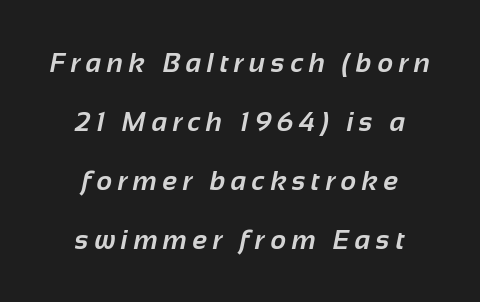
{"bold": "yes", "underline": "no", "line_spacing": "loose", "line_spacing_ratio": 2.18, "letter_spacing": "wide", "letter_spacing_em": 0.21, "glyph_px": 27}
